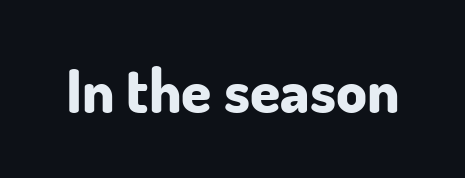
{"serif": "no", "italic": "no", "bold": "yes", "weight": "bold", "width": "normal", "stroke_contrast": "low", "x_height": "small", "monospaced": "no", "underline": "no", "letter_spacing": "normal", "letter_spacing_em": 0.0, "glyph_px": 61}
